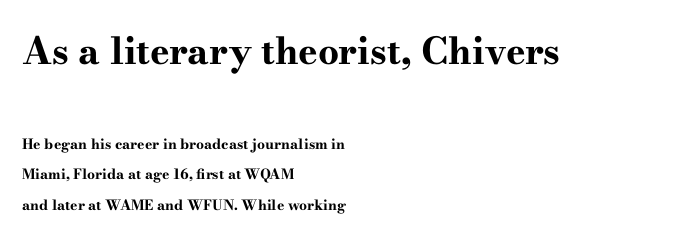
{"serif": "yes", "italic": "no", "bold": "yes", "weight": "bold", "width": "wide", "stroke_contrast": "high", "x_height": "small", "monospaced": "no", "underline": "no", "align": "left", "line_spacing": "loose", "line_spacing_ratio": 2.19, "letter_spacing": "normal", "letter_spacing_em": 0.0, "larger_block": "first", "size_ratio": 2.64, "glyph_px": 37}
